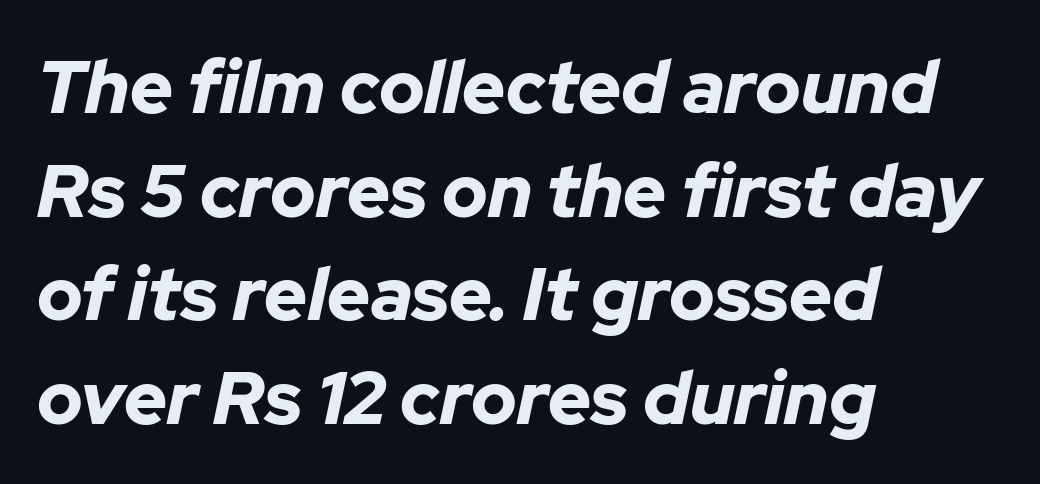
{"italic": "yes", "lean": "right", "slant_degrees": 12, "bold": "yes", "weight": "bold", "width": "normal", "stroke_contrast": "low", "x_height": "medium", "monospaced": "no", "underline": "no", "align": "left", "line_spacing": "normal", "line_spacing_ratio": 1.4, "letter_spacing": "normal", "letter_spacing_em": 0.0, "glyph_px": 74}
